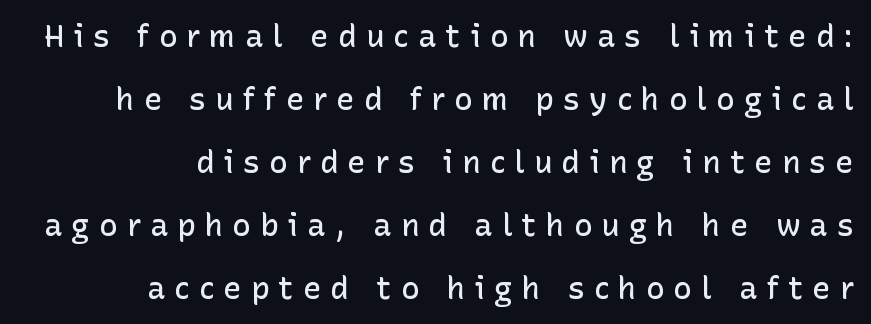
{"serif": "no", "italic": "no", "bold": "semi", "weight": "semibold", "width": "normal", "stroke_contrast": "low", "x_height": "medium", "monospaced": "no", "underline": "no", "align": "right", "line_spacing": "loose", "line_spacing_ratio": 2.03, "letter_spacing": "wide", "letter_spacing_em": 0.29, "glyph_px": 31}
